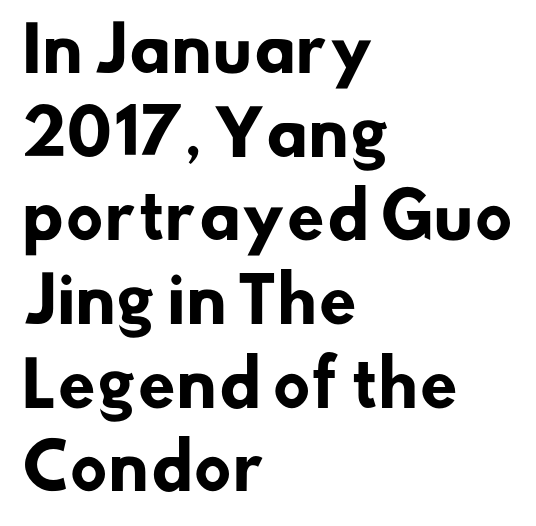
Typesetter's note: full bold, strokes at maximum text heaviness. Casual observation: everything's shoved over to the left. These lines are rendered in a variable-pitch font. To sum up the face: it is a sans, with no serifs.
